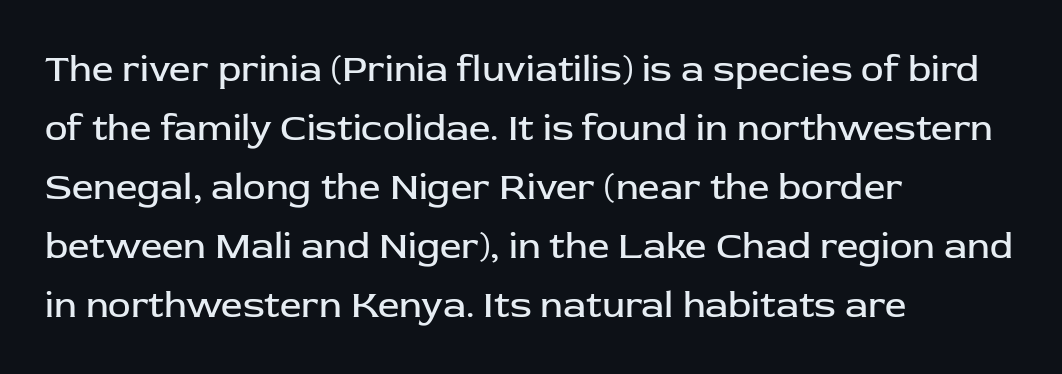
{"serif": "no", "italic": "no", "bold": "no", "weight": "regular", "width": "normal", "stroke_contrast": "low", "x_height": "medium", "monospaced": "no", "underline": "no", "align": "left", "line_spacing": "normal", "line_spacing_ratio": 1.55, "letter_spacing": "normal", "letter_spacing_em": 0.0, "glyph_px": 38}
